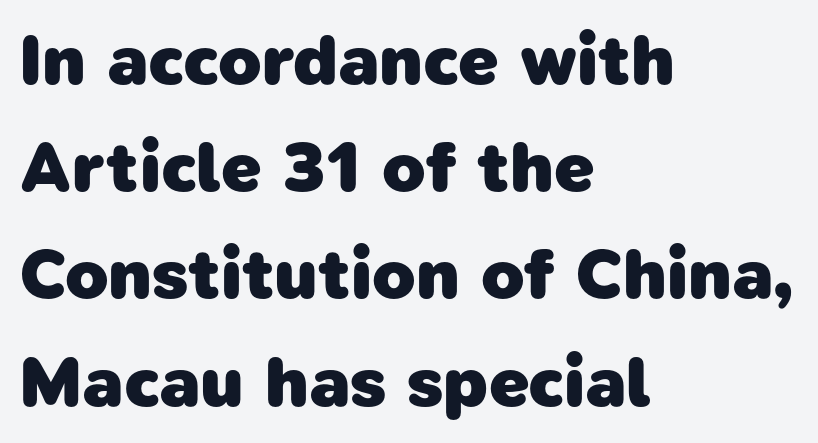
Tracking value appears to be zero — textbook default spacing. A typesetter would call this proportional, since set widths differ per character. Stroke terminals: plain, sans-serif. This rendering features lettering with no underline. The rag falls on the right side of this text block.
